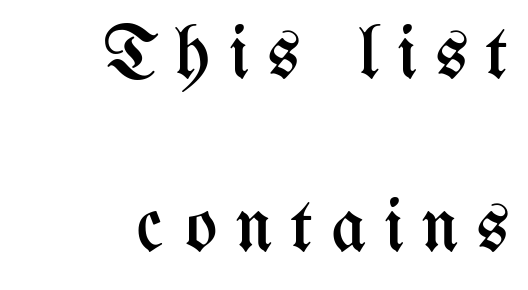
Here the designer chose a conventional face with non-uniform glyph widths. The specimen omits any rule beneath the text block's lines. Letters have the restrained weight of plain body copy at most. The passage shown stacks its lines with a broad gap. The type sits square on the baseline with zero lean. Inter-character spacing is expanded well beyond the font's built-in metrics.
